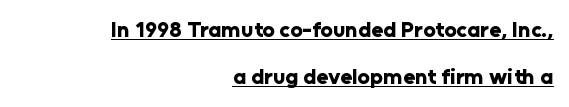
The image shows 22 px bold type, upright; set right-aligned, loose line spacing (2.14x), normal letter spacing, underlined.
